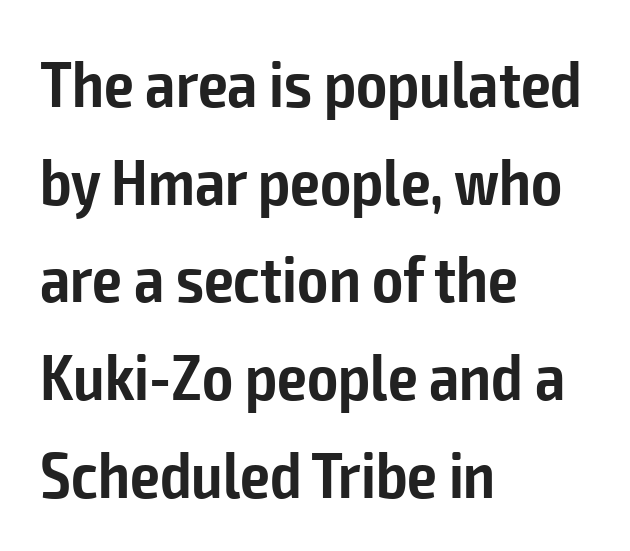
Think of a printed novel: that variable character pitch is what you see here. The glyphs are unaccompanied by any horizontal stroke below them. Inter-character spacing is left at the font's built-in metrics. A typesetter would mark this as roman, not italic. The font family rendered here belongs to the sans-serif group.
